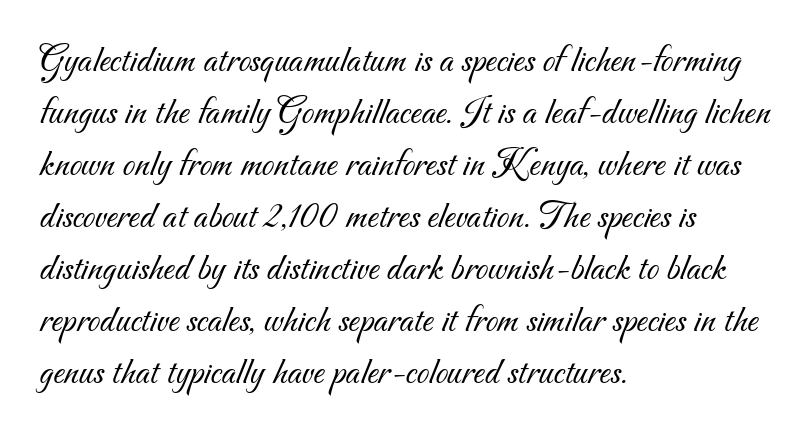
The image shows 40 px light sans-serif type; set left-aligned, normal line spacing (1.3x), normal letter spacing, not underlined; medium stroke contrast and a small x-height.
